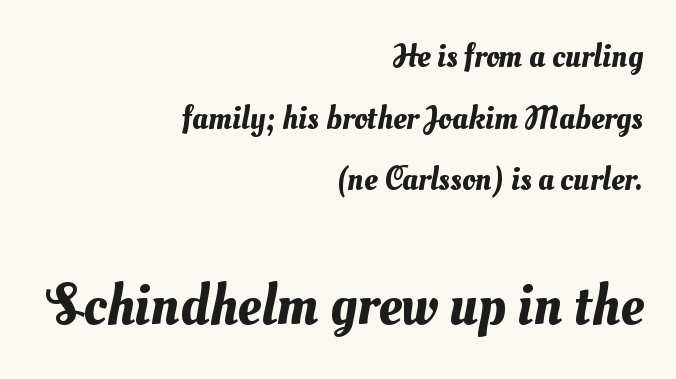
Descenders are the only things crossing below the line. Each letter keeps its own natural width here, so spacing adapts to shape. Each line ends at the same right margin while the left side varies. Character size in the trailing block exceeds that of the leading block.
